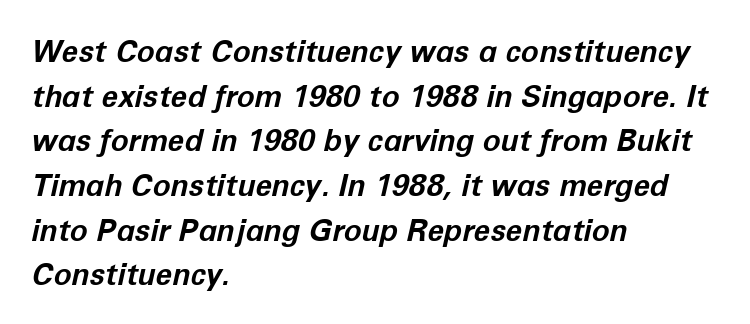
{"italic": "yes", "lean": "right", "slant_degrees": 12, "bold": "yes", "weight": "bold", "width": "normal", "stroke_contrast": "low", "x_height": "medium", "monospaced": "no", "underline": "no", "align": "left", "line_spacing": "normal", "line_spacing_ratio": 1.49, "letter_spacing": "normal", "letter_spacing_em": 0.0, "glyph_px": 30}
